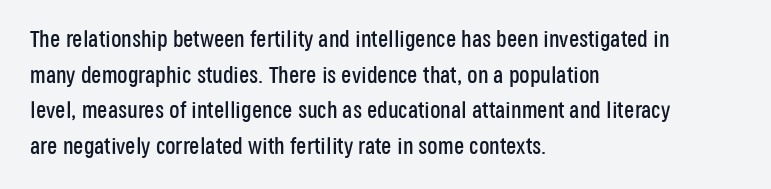
The image shows 23 px text type, upright; set left-aligned, normal line spacing (1.55x), normal letter spacing, not underlined.
